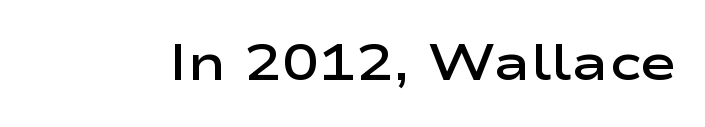
The image shows 50 px semibold, wide sans-serif type, upright; set normal letter spacing, not underlined; low stroke contrast and a medium x-height.
